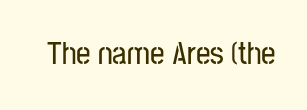
{"serif": "no", "italic": "no", "width": "condensed", "stroke_contrast": "low", "x_height": "medium", "monospaced": "no", "underline": "no", "letter_spacing": "normal", "letter_spacing_em": 0.0, "glyph_px": 32}
